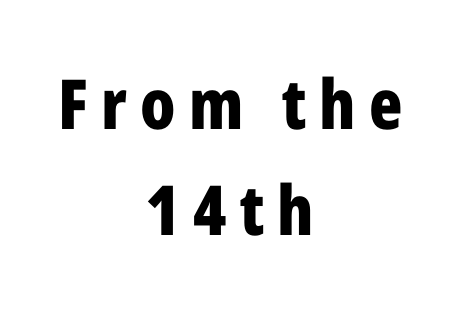
The image shows 69 px bold, condensed sans-serif type, upright; set centered, normal line spacing (1.54x), not underlined; low stroke contrast and a medium x-height.
